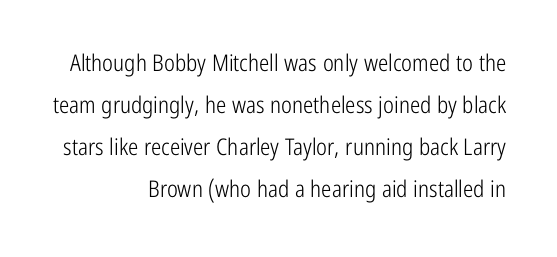
The horizontal fit of the characters is conventional and even. No word sits above an underline. Caption: multi-line text, flush right, ragged left. In terms of posture, this sample is upright. This reads as an unemphasized weight, regular at the heaviest.
